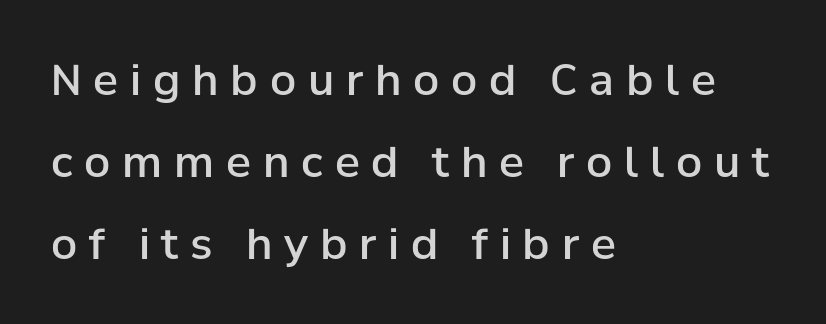
A somewhat darkened texture: the type is semibold rather than bold. Vertical spacing — loose. A student would call this left alignment; a typographer would say flush left, rag right. The foot of each line stays bare and open.
